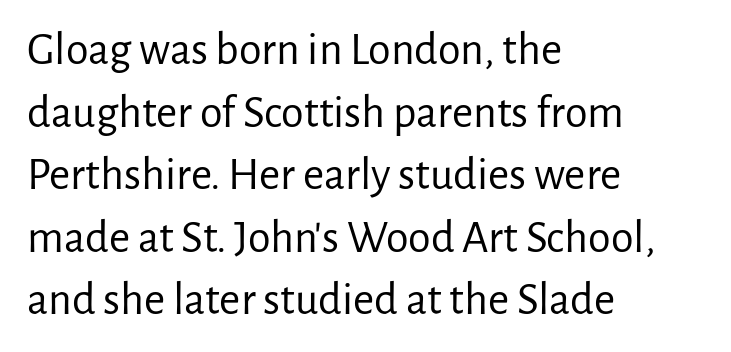
Q: Is the text bold? A: No.
Q: Is the text italic (slanted)? A: No, it is upright.
Q: Is the typeface a serif or a sans-serif typeface? A: Sans-serif.
Q: Is the text underlined? A: No.
Q: How is the paragraph aligned? A: Left-aligned.
Q: Is the spacing between letters normal or unusually wide? A: Normal.
Q: Is the spacing between lines tight, normal or loose? A: Normal.
Q: Width (condensed, normal, or wide)? A: Normal.
Q: Stroke contrast? A: Low.
Q: x-height? A: Medium.
Q: Monospaced? A: No.
